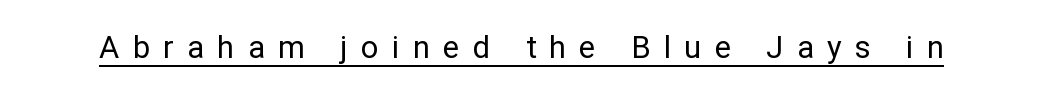
Q: Is the text bold? A: No.
Q: Is the text italic (slanted)? A: No, it is upright.
Q: Is the typeface a serif or a sans-serif typeface? A: Sans-serif.
Q: Is the text underlined? A: Yes.
Q: Is the spacing between letters normal or unusually wide? A: Unusually wide.
Q: Width (condensed, normal, or wide)? A: Normal.
Q: Stroke contrast? A: Low.
Q: x-height? A: Medium.
Q: Monospaced? A: No.
